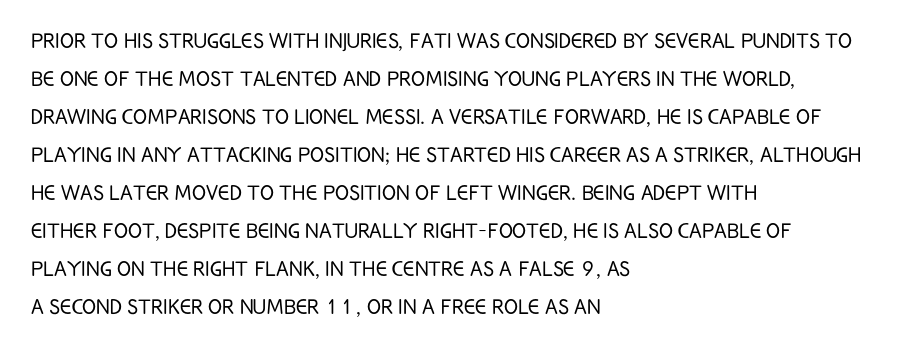
The image shows 26 px text type, upright; set left-aligned, normal line spacing (1.46x), normal letter spacing, not underlined.
